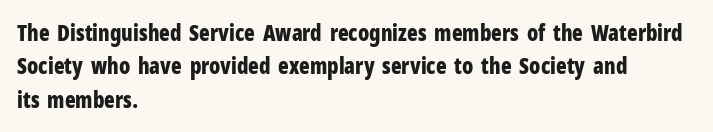
The strip under each line holds only bare page. Between one letter and the next there's only the usual sliver of space. Is there any slant? The stems are plumb. Plenty of ink on the page — the face is bold. Leading matches the norm, producing a regular column.
